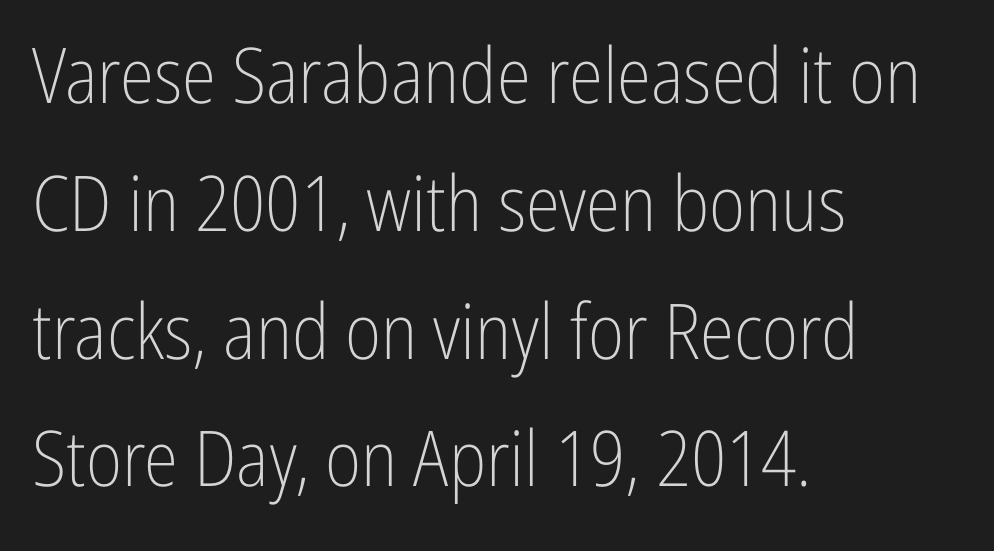
Q: Is the text bold? A: No.
Q: Is the text italic (slanted)? A: No, it is upright.
Q: Is the typeface a serif or a sans-serif typeface? A: Sans-serif.
Q: Is the text underlined? A: No.
Q: How is the paragraph aligned? A: Left-aligned.
Q: Is the spacing between letters normal or unusually wide? A: Normal.
Q: Is the spacing between lines tight, normal or loose? A: Normal.
Q: Width (condensed, normal, or wide)? A: Condensed.
Q: Stroke contrast? A: Low.
Q: x-height? A: Medium.
Q: Monospaced? A: No.
